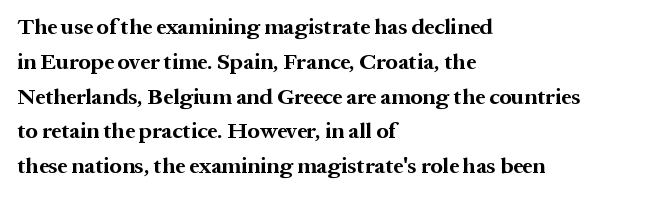
The image shows 22 px bold type, upright; set left-aligned, normal line spacing (1.58x), normal letter spacing, not underlined.
